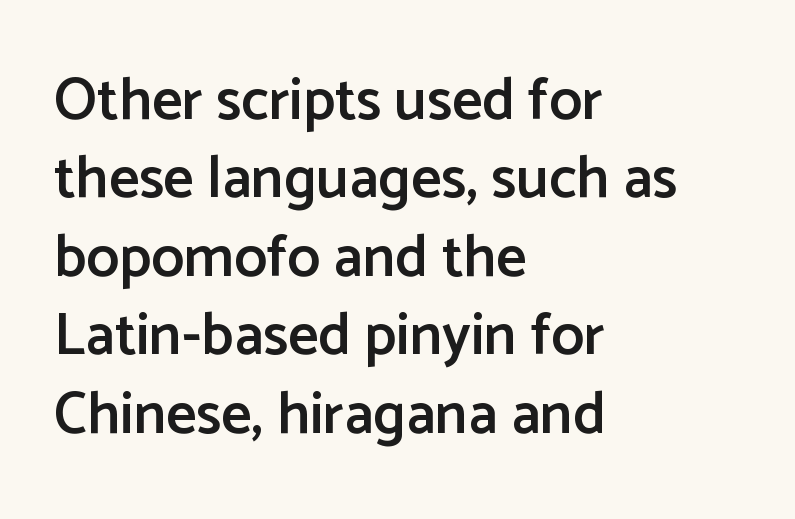
The image shows 59 px semibold sans-serif type, upright; set left-aligned, normal line spacing (1.33x), normal letter spacing, not underlined; low stroke contrast and a medium x-height.
